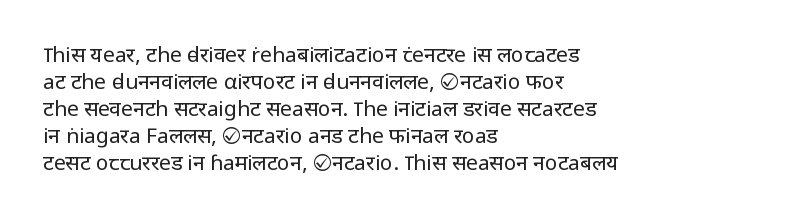
The passage shown is not underscored anywhere. Summary of vertical rhythm: regular, with standard interline spacing. The rag falls on the right side of this text block. Notice how the stems are strictly vertical — no italics here. Vertical stems look standard width or narrower in stroke.
